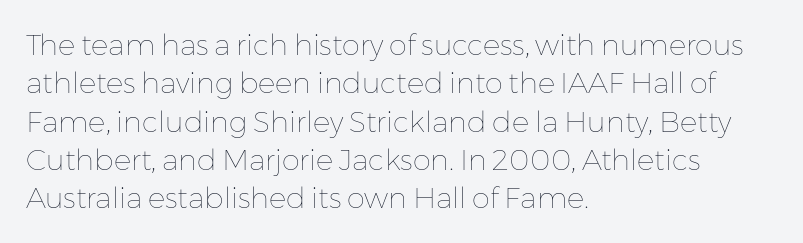
Does the leading feel generous? No, just average. The typesetter chose a ragged-right arrangement here. Anything drawn beneath the words? Only blank space. You could not count columns in this text — the font is proportionally spaced. Observe the ordinary spacing: letters are neighbours, not strangers. The specimen reads as upright at a glance.
